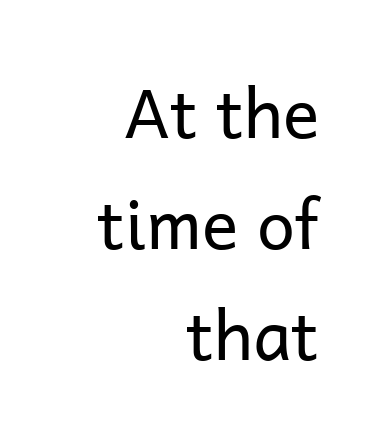
A typesetter would call this proportional, since set widths differ per character. It's the straight-up-and-down kind of type. Ink coverage per letter is moderate at most. Are there feet on the stems? There aren't — it's a sans. The line texture is even and compact thanks to regular tracking.
